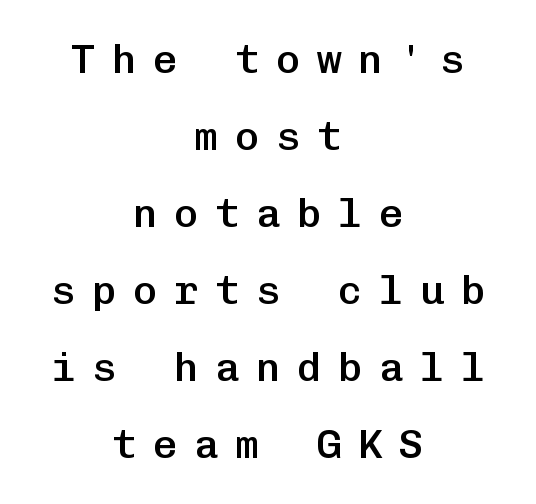
This sample uses a sans-serif face. A centered setting, common on invitations and titles, is used for this passage. The strip under each line holds only bare page. What stands out about the letter spacing? Its width — letters are far apart. No italicization has been applied; the sample stays upright.
